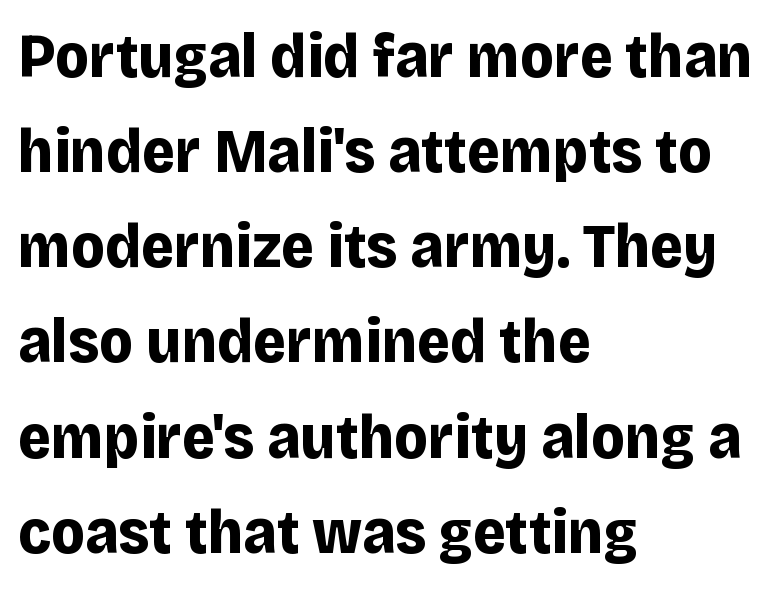
The image shows 63 px bold sans-serif type, upright; set left-aligned, normal line spacing (1.51x), normal letter spacing, not underlined; low stroke contrast and a large x-height.
